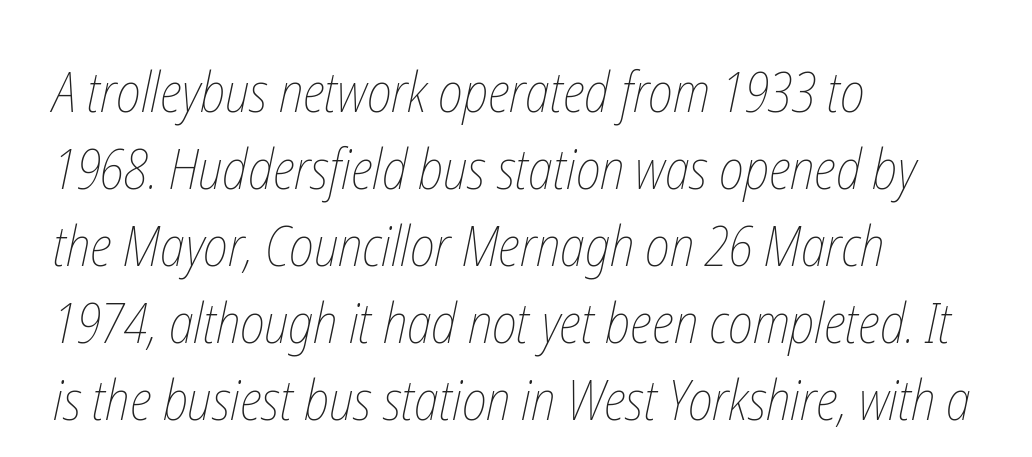
The image shows 55 px thin, condensed type; set left-aligned, normal line spacing (1.4x), normal letter spacing, not underlined; low stroke contrast and a medium x-height.
